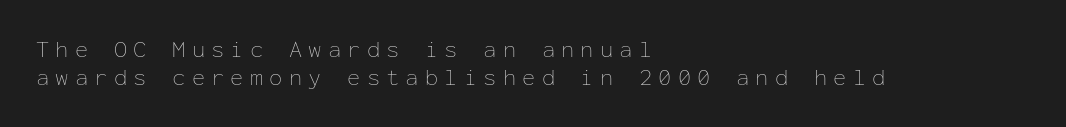
The image shows 24 px text type, upright; set left-aligned, line spacing 1.17x, unusually wide letter spacing (+0.26 em), not underlined.
